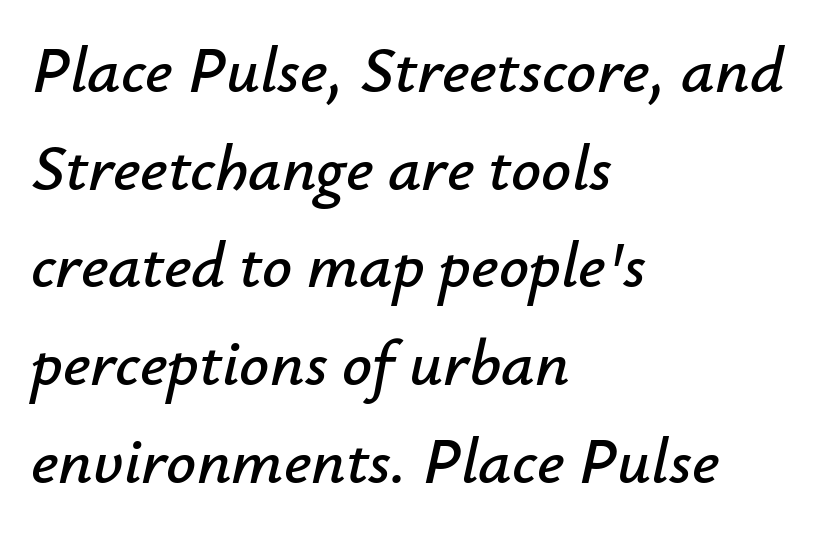
Characters are canted at an angle relative to the baseline's perpendicular. These lines stack with their left ends in a neat column. What's the leading like? Ordinary, nothing unusual. The tracking reads as untouched default to a designer's eye.
